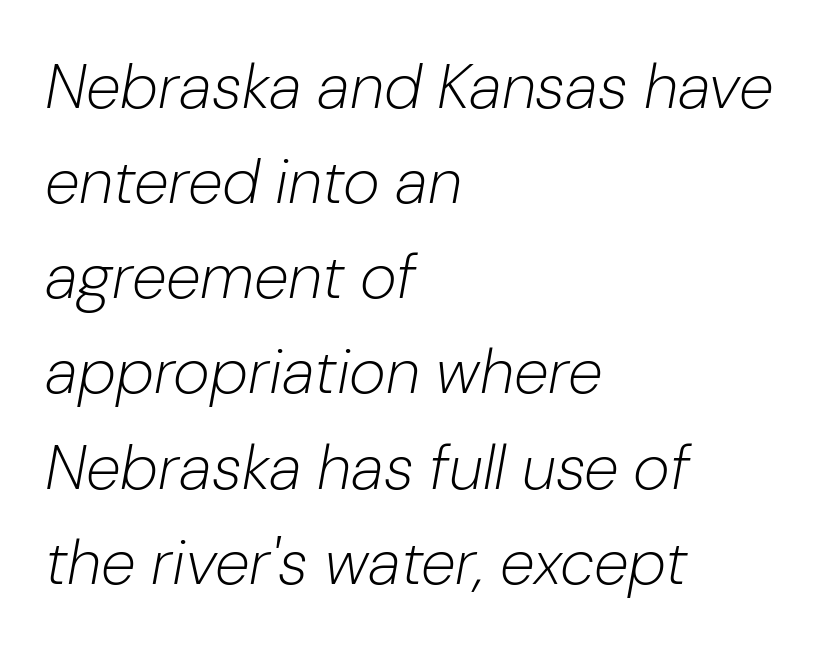
The image shows 63 px light type, italic (leaning right); set left-aligned, normal line spacing (1.51x), normal letter spacing, not underlined; low stroke contrast and a medium x-height.
